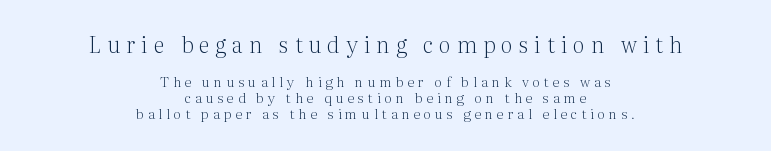
Q: Is the text bold? A: No.
Q: Is the text italic (slanted)? A: No, it is upright.
Q: Is the text underlined? A: No.
Q: How is the paragraph aligned? A: Centered.
Q: Is the spacing between letters normal or unusually wide? A: Unusually wide.
Q: Is the spacing between lines tight, normal or loose? A: Tight.
Q: Which block of text is set in a larger size, the first (top) or the second (bottom)? A: The first (top) one.
